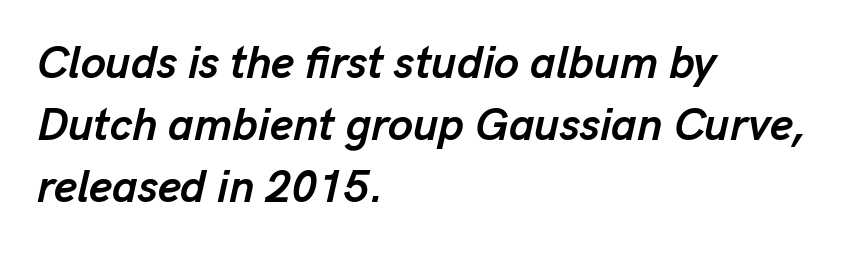
{"italic": "yes", "lean": "right", "slant_degrees": 13, "bold": "yes", "weight": "semibold", "width": "normal", "stroke_contrast": "low", "x_height": "medium", "monospaced": "no", "underline": "no", "align": "left", "line_spacing": "normal", "line_spacing_ratio": 1.38, "letter_spacing": "normal", "letter_spacing_em": 0.0, "glyph_px": 45}
